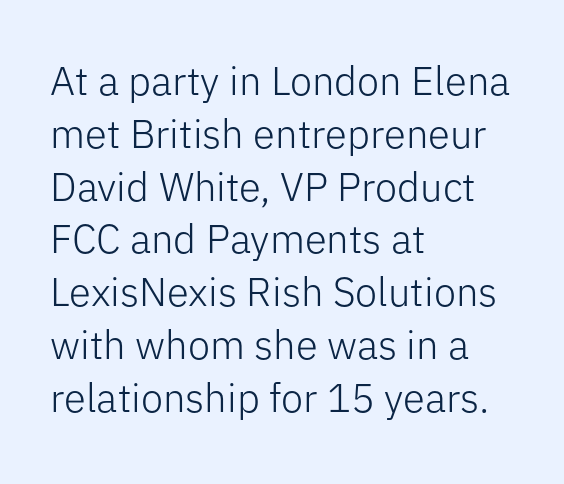
The image shows 40 px light sans-serif type, upright; set left-aligned, normal line spacing (1.32x), normal letter spacing, not underlined; low stroke contrast and a medium x-height.
